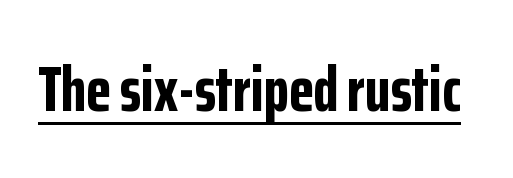
The image shows 64 px bold, condensed sans-serif type, upright; set normal letter spacing, underlined; low stroke contrast and a medium x-height.
